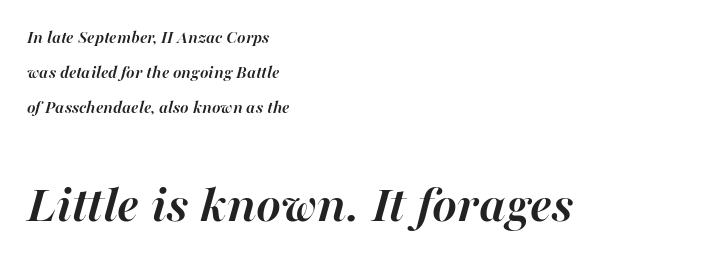
Q: Is the text bold? A: Yes.
Q: Is the text italic (slanted)? A: Yes, it leans right by about 16 degrees.
Q: Is the text underlined? A: No.
Q: How is the paragraph aligned? A: Left-aligned.
Q: Is the spacing between letters normal or unusually wide? A: Normal.
Q: Is the spacing between lines tight, normal or loose? A: Loose.
Q: Which block of text is set in a larger size, the first (top) or the second (bottom)? A: The second (bottom) one.
Q: Width (condensed, normal, or wide)? A: Normal.
Q: Stroke contrast? A: High.
Q: x-height? A: Medium.
Q: Monospaced? A: No.
